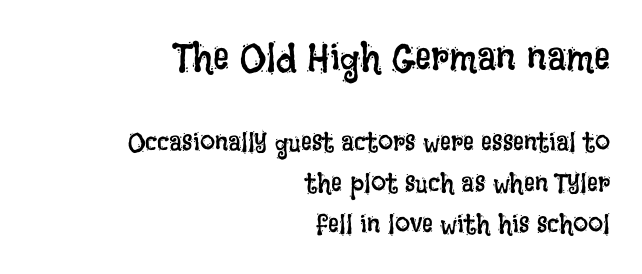
Q: Is the text bold? A: No.
Q: Is the text italic (slanted)? A: No, it is upright.
Q: Is the text underlined? A: No.
Q: How is the paragraph aligned? A: Right-aligned.
Q: Is the spacing between letters normal or unusually wide? A: Normal.
Q: Is the spacing between lines tight, normal or loose? A: Normal.
Q: Which block of text is set in a larger size, the first (top) or the second (bottom)? A: The first (top) one.
Q: Width (condensed, normal, or wide)? A: Condensed.
Q: Stroke contrast? A: Low.
Q: x-height? A: Large.
Q: Monospaced? A: No.
